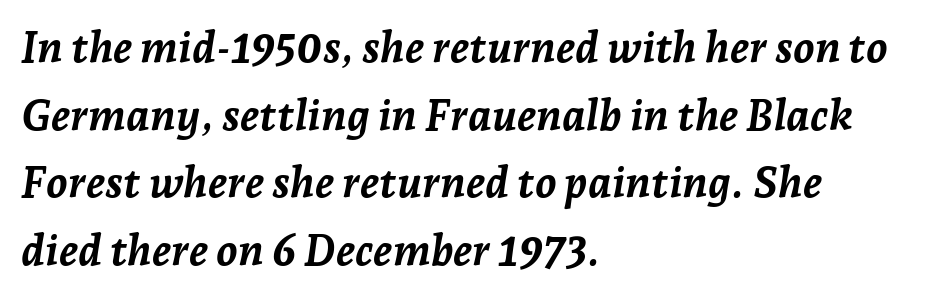
Q: Is the text bold? A: Yes.
Q: Is the text italic (slanted)? A: Yes, it leans right by about 7 degrees.
Q: Is the text underlined? A: No.
Q: How is the paragraph aligned? A: Left-aligned.
Q: Is the spacing between letters normal or unusually wide? A: Normal.
Q: Is the spacing between lines tight, normal or loose? A: Normal.
Q: Width (condensed, normal, or wide)? A: Normal.
Q: Stroke contrast? A: Low.
Q: x-height? A: Medium.
Q: Monospaced? A: No.
